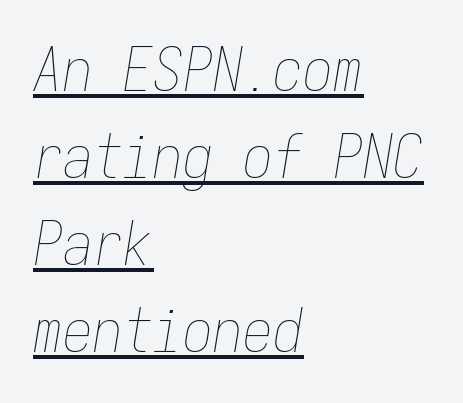
{"italic": "yes", "lean": "right", "slant_degrees": 9, "bold": "no", "weight": "thin", "width": "condensed", "stroke_contrast": "low", "x_height": "medium", "monospaced": "yes", "underline": "yes", "align": "left", "line_spacing": "normal", "line_spacing_ratio": 1.45, "letter_spacing": "normal", "letter_spacing_em": 0.0, "glyph_px": 60}
